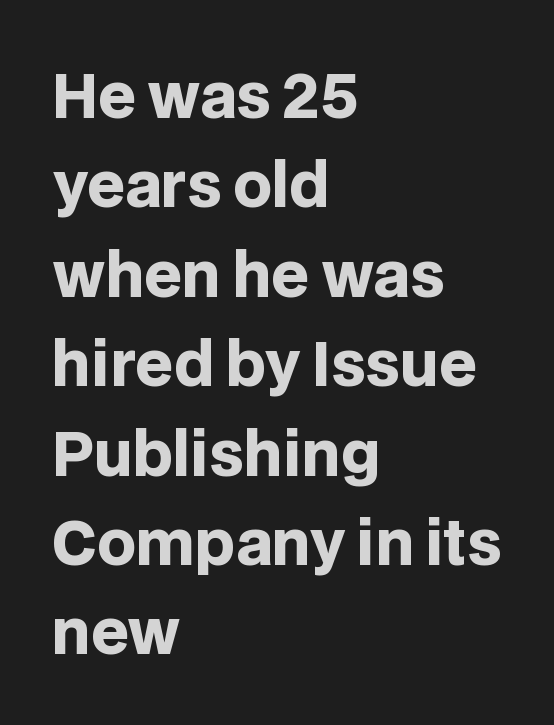
{"serif": "no", "italic": "no", "bold": "yes", "weight": "heavy", "width": "normal", "stroke_contrast": "low", "x_height": "large", "monospaced": "no", "underline": "no", "align": "left", "line_spacing": "normal", "line_spacing_ratio": 1.49, "letter_spacing": "normal", "letter_spacing_em": 0.0, "glyph_px": 60}
